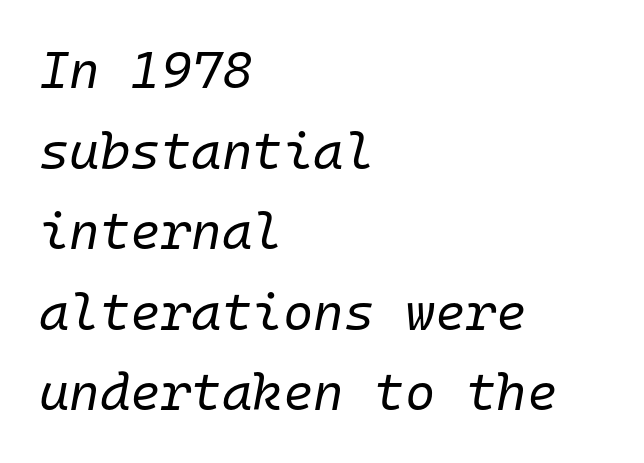
Spacing verdict: monospaced, one width for all characters. If you measured baseline to baseline, you'd find a middling distance. The text block is weighted toward the left margin, trailing off unevenly rightward. Counters stay open thanks to moderate or lighter strokes.
